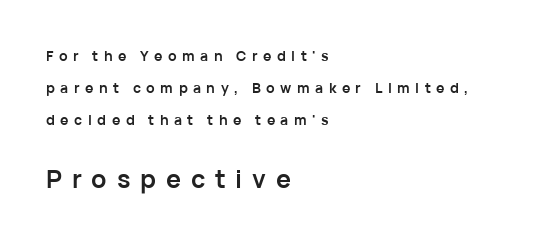
Q: Is the text bold? A: Yes.
Q: Is the text italic (slanted)? A: No, it is upright.
Q: Is the text underlined? A: No.
Q: How is the paragraph aligned? A: Left-aligned.
Q: Is the spacing between letters normal or unusually wide? A: Unusually wide.
Q: Is the spacing between lines tight, normal or loose? A: Loose.
Q: Which block of text is set in a larger size, the first (top) or the second (bottom)? A: The second (bottom) one.
